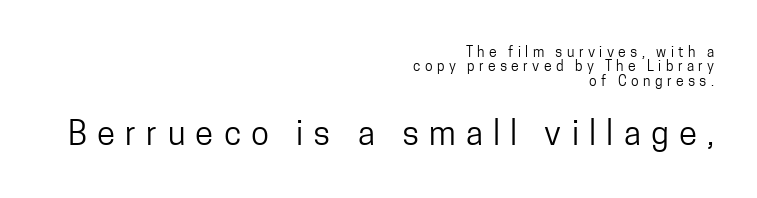
{"serif": "no", "italic": "no", "bold": "no", "weight": "regular", "width": "condensed", "stroke_contrast": "low", "x_height": "medium", "monospaced": "no", "underline": "no", "align": "right", "line_spacing": "tight", "line_spacing_ratio": 1.02, "letter_spacing": "wide", "letter_spacing_em": 0.31, "larger_block": "second", "size_ratio": 2.36, "glyph_px": 33}
